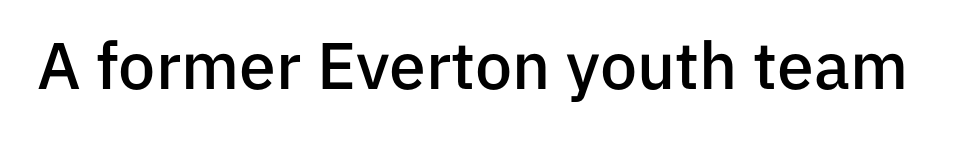
{"serif": "no", "italic": "no", "bold": "semi", "weight": "semibold", "width": "normal", "stroke_contrast": "low", "x_height": "medium", "monospaced": "no", "underline": "no", "letter_spacing": "normal", "letter_spacing_em": 0.0, "glyph_px": 66}
